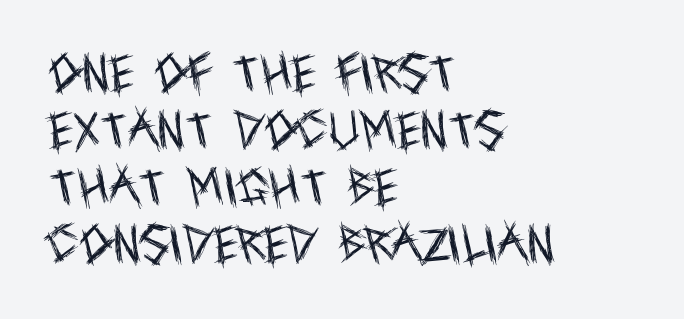
Line spacing here is normal. In terms of posture, this sample is upright. What kind of face is this? One without serifs — a sans. Weight: in the light-to-regular range. These lines are rendered in a variable-pitch font. Honestly, the letter spacing is just normal — you wouldn't notice it.
